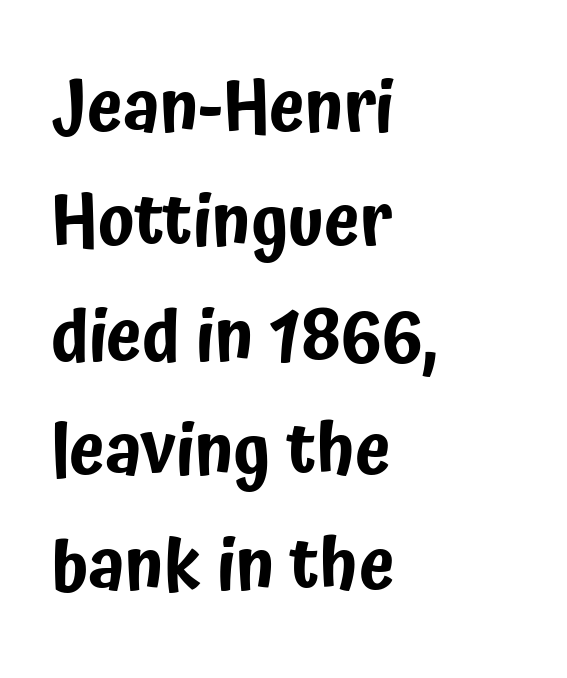
The gaps between neighbouring characters are ordinary and unremarkable. Where is the straight margin? On the left. Does the lettering tilt? It doesn't — this is upright. The gap between lines stays unmarked. The rendering uses natural spacing where letterforms have individual widths.
